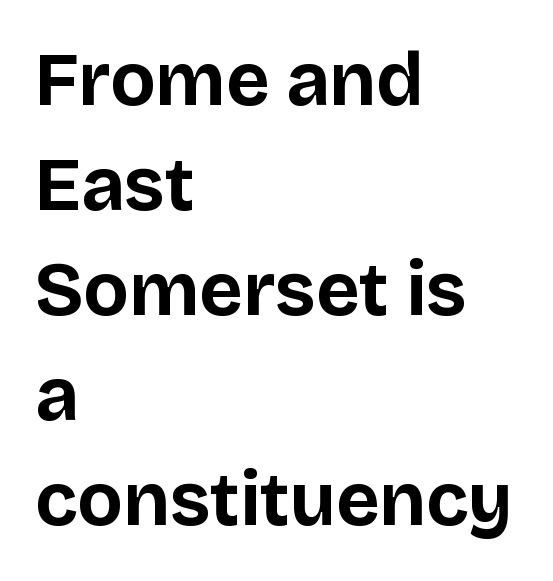
{"serif": "no", "italic": "no", "bold": "yes", "weight": "bold", "width": "normal", "stroke_contrast": "low", "x_height": "large", "monospaced": "no", "underline": "no", "align": "left", "line_spacing": "normal", "line_spacing_ratio": 1.4, "letter_spacing": "normal", "letter_spacing_em": 0.0, "glyph_px": 75}
